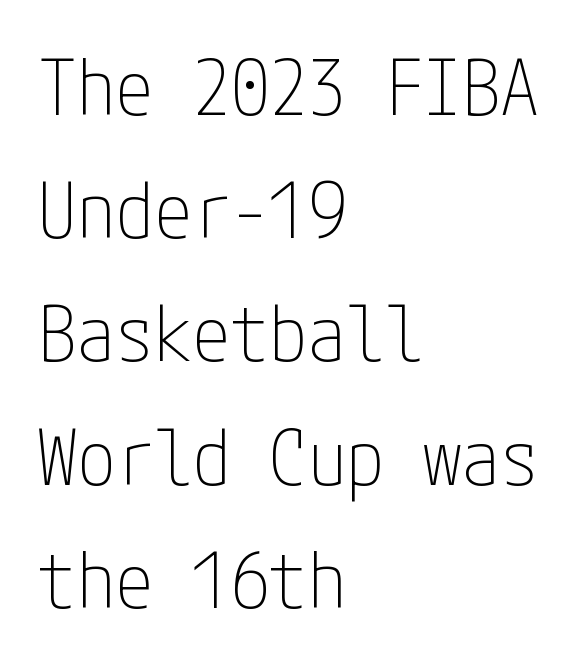
The string is rendered with underlining switched off. Leftover space on each line is placed entirely after the last word. Rendered with straight, roman letterforms. In terms of letterspacing, this is plain default setting. Regarding serifs, this sample does without them.
